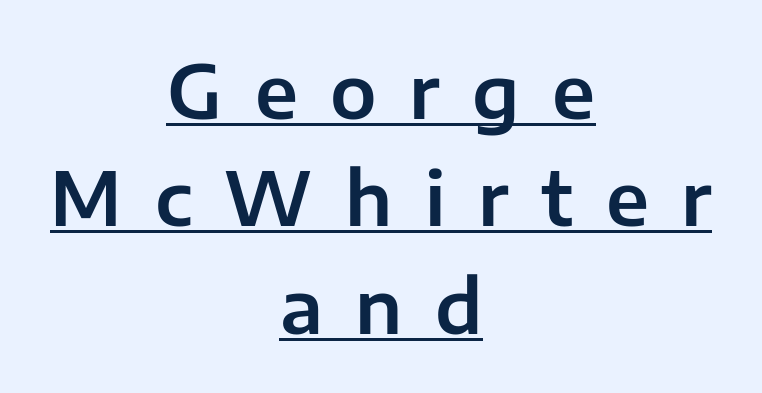
The image shows 74 px sans-serif type, upright; set centered, normal line spacing (1.45x), unusually wide letter spacing (+0.44 em), underlined; low stroke contrast and a medium x-height.
